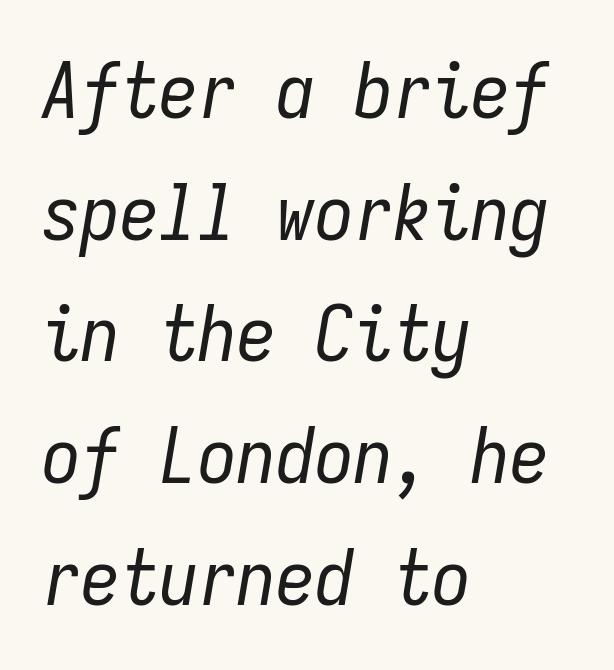
Q: Is the text bold? A: No.
Q: Is the text italic (slanted)? A: Yes, it leans right by about 9 degrees.
Q: Is the text underlined? A: No.
Q: How is the paragraph aligned? A: Left-aligned.
Q: Is the spacing between letters normal or unusually wide? A: Normal.
Q: Is the spacing between lines tight, normal or loose? A: Normal.
Q: Width (condensed, normal, or wide)? A: Condensed.
Q: Stroke contrast? A: Low.
Q: x-height? A: Medium.
Q: Monospaced? A: Yes.
